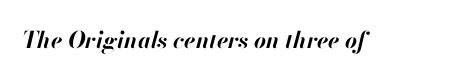
Typographic density is high because the face is bold. Nobody touched the tracking dial on this one. The passage shown leans; its letterforms are oblique. Plain, unruled lines of type.
